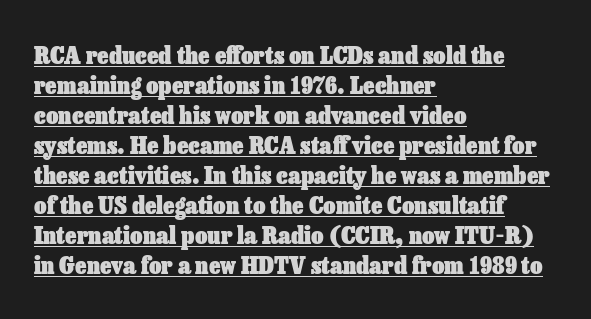
Q: Is the text bold? A: Yes.
Q: Is the text italic (slanted)? A: No, it is upright.
Q: Is the text underlined? A: Yes.
Q: How is the paragraph aligned? A: Left-aligned.
Q: Is the spacing between letters normal or unusually wide? A: Normal.
Q: Is the spacing between lines tight, normal or loose? A: Normal.
